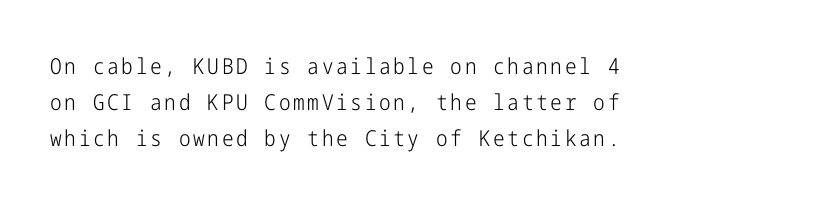
The image shows 22 px text type, upright; set left-aligned, normal line spacing (1.64x), not underlined.
